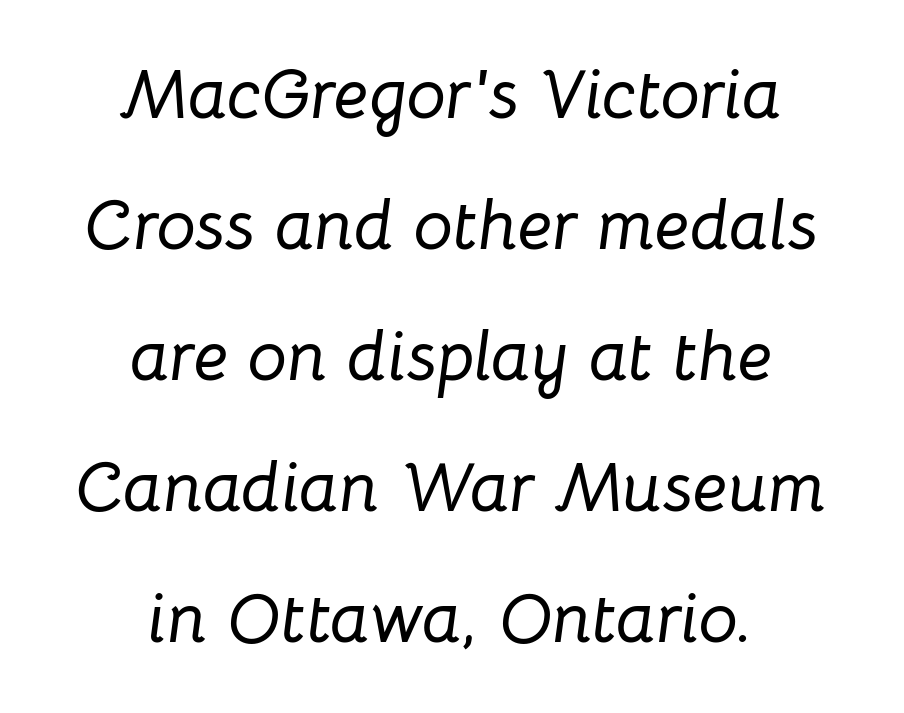
The image shows 70 px text type, italic (leaning right); set centered, line spacing 1.87x, normal letter spacing, not underlined; low stroke contrast and a medium x-height.
